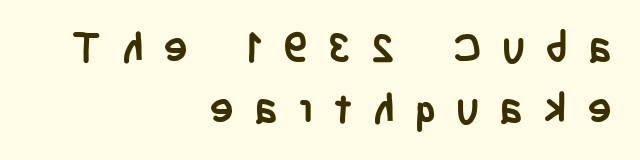
Nope, no serifs anywhere on these letters. The lettering stays uniformly vertical, giving the passage a roman look. Every row of glyphs terminates at an identical x-position on the right. As a designer I'd log this as weight 700, bold. Normally led — the rows are evenly, conventionally spaced. The space directly below the letters is spotless.
